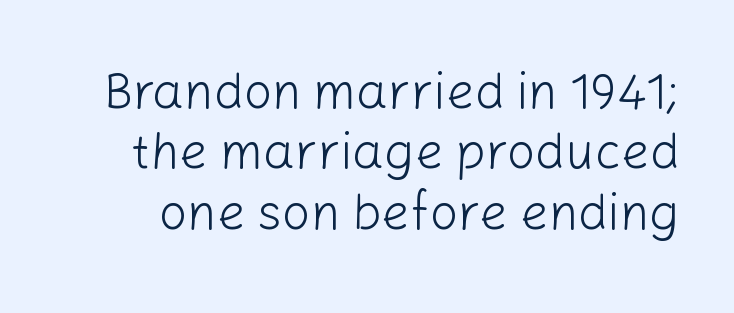
Regarding serifs, this sample does without them. The type sits square on the baseline with zero lean. Bare-footed words on every line. The characters are drawn with everyday or finer stroke widths.
